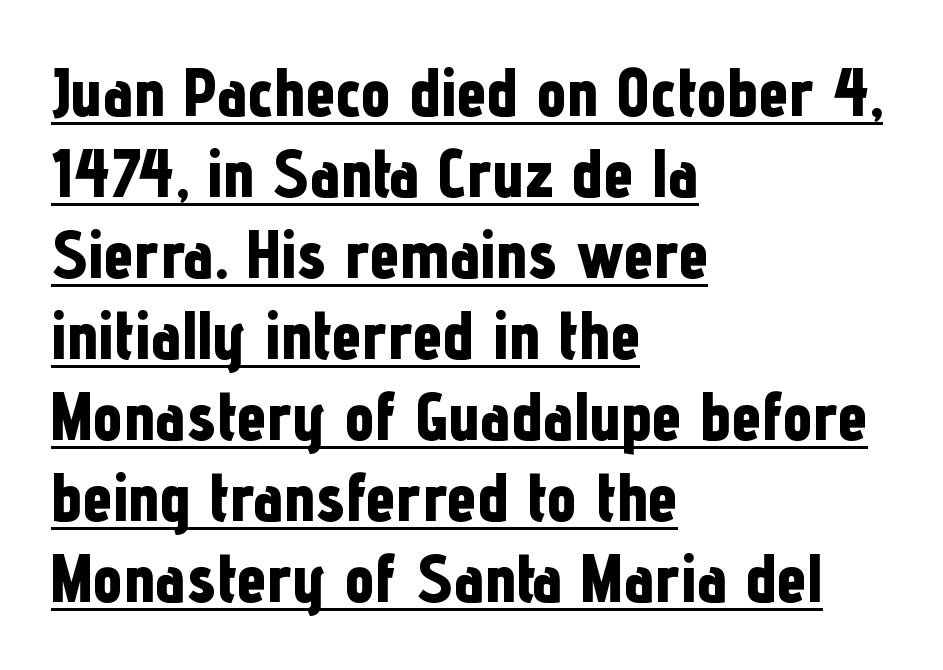
The image shows 67 px bold, condensed sans-serif type, upright; set left-aligned, line spacing 1.21x, normal letter spacing, underlined; low stroke contrast and a medium x-height.
